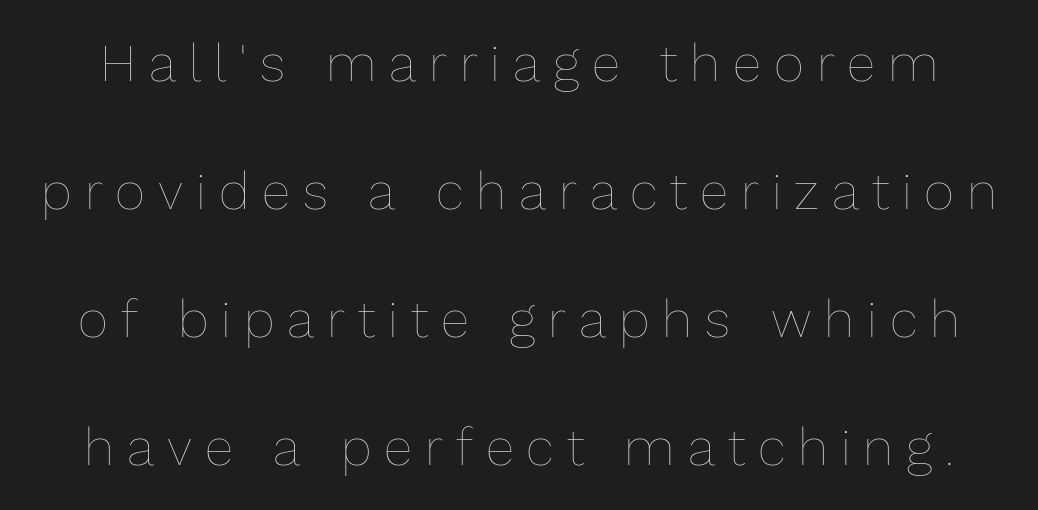
These lines have a slow, spaced-out rhythm from letter to letter. The leading is generous, giving the passage an open texture. Quick note: not italic, upright. Stroke mass is kept to a normal reading level or below.
